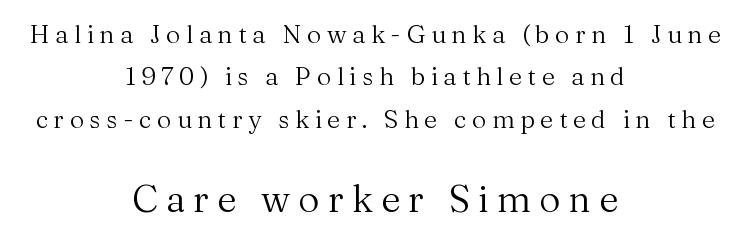
Q: Is the text bold? A: No.
Q: Is the text italic (slanted)? A: No, it is upright.
Q: Is the typeface a serif or a sans-serif typeface? A: Serif.
Q: Is the text underlined? A: No.
Q: How is the paragraph aligned? A: Centered.
Q: Is the spacing between letters normal or unusually wide? A: Unusually wide.
Q: Is the spacing between lines tight, normal or loose? A: Normal.
Q: Which block of text is set in a larger size, the first (top) or the second (bottom)? A: The second (bottom) one.
Q: Width (condensed, normal, or wide)? A: Normal.
Q: Stroke contrast? A: Medium.
Q: x-height? A: Medium.
Q: Monospaced? A: No.
